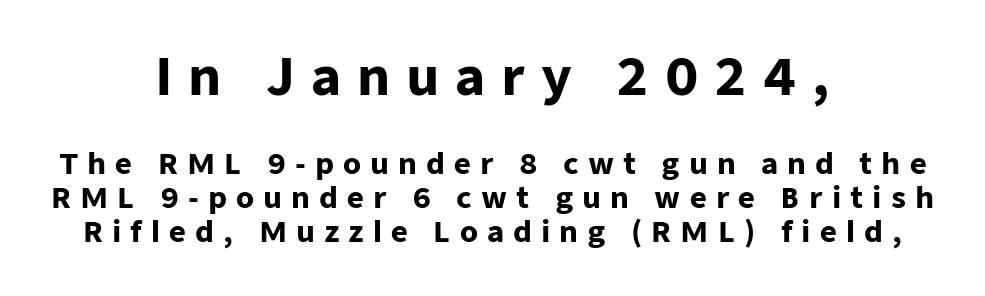
{"serif": "no", "italic": "no", "bold": "yes", "weight": "heavy", "width": "normal", "stroke_contrast": "low", "x_height": "medium", "monospaced": "no", "underline": "no", "align": "center", "line_spacing_ratio": 1.17, "letter_spacing": "wide", "letter_spacing_em": 0.31, "larger_block": "first", "size_ratio": 1.76, "glyph_px": 51}
